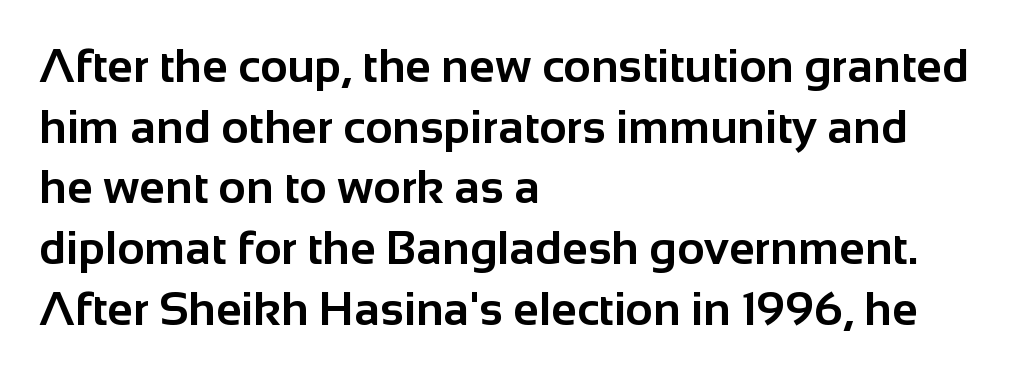
Q: Is the text bold? A: Yes.
Q: Is the text italic (slanted)? A: No, it is upright.
Q: Is the typeface a serif or a sans-serif typeface? A: Sans-serif.
Q: Is the text underlined? A: No.
Q: How is the paragraph aligned? A: Left-aligned.
Q: Is the spacing between letters normal or unusually wide? A: Normal.
Q: Is the spacing between lines tight, normal or loose? A: Normal.
Q: Width (condensed, normal, or wide)? A: Normal.
Q: Stroke contrast? A: Low.
Q: x-height? A: Medium.
Q: Monospaced? A: No.
